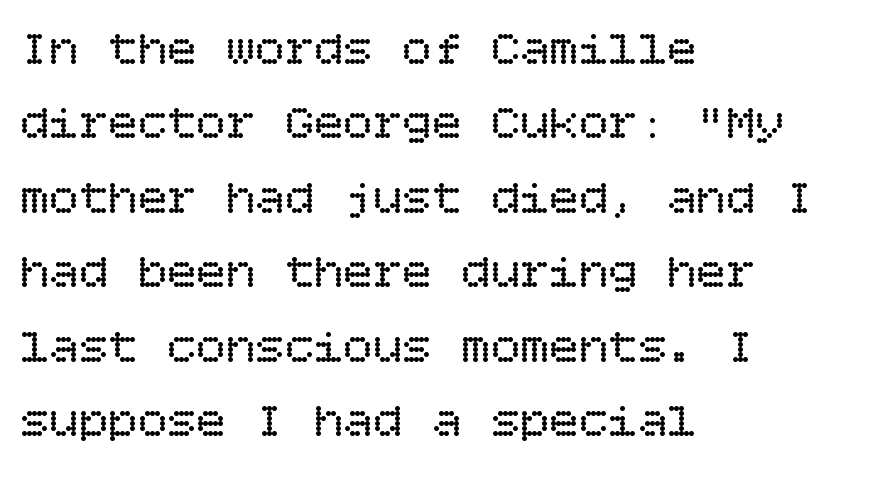
{"italic": "no", "bold": "no", "weight": "regular", "width": "normal", "stroke_contrast": "low", "x_height": "large", "underline": "no", "align": "left", "line_spacing": "normal", "line_spacing_ratio": 1.52, "letter_spacing": "normal", "letter_spacing_em": 0.0, "glyph_px": 49}
